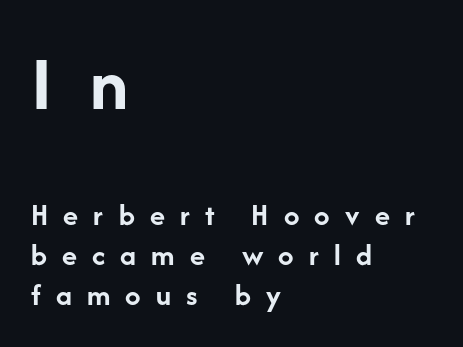
Q: Is the text bold? A: Yes.
Q: Is the text italic (slanted)? A: No, it is upright.
Q: Is the typeface a serif or a sans-serif typeface? A: Sans-serif.
Q: Is the text underlined? A: No.
Q: How is the paragraph aligned? A: Left-aligned.
Q: Is the spacing between letters normal or unusually wide? A: Unusually wide.
Q: Is the spacing between lines tight, normal or loose? A: Normal.
Q: Which block of text is set in a larger size, the first (top) or the second (bottom)? A: The first (top) one.
Q: Width (condensed, normal, or wide)? A: Normal.
Q: Stroke contrast? A: Low.
Q: x-height? A: Medium.
Q: Monospaced? A: No.
